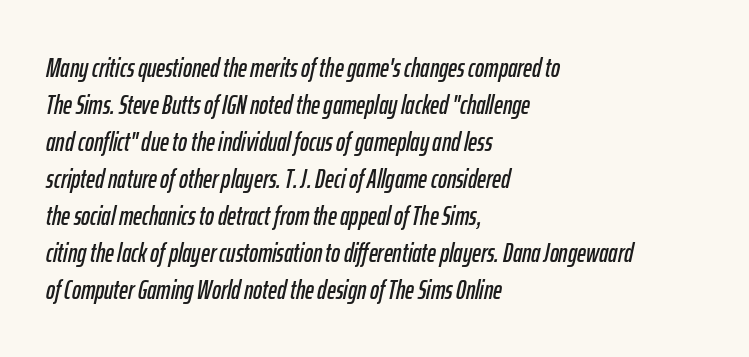
Students, note that the glyphs here touch the page at normal intervals. No word sits above an underline. These lines stack with their left ends in a neat column. If you drew a line through each stem, it would be angled.
